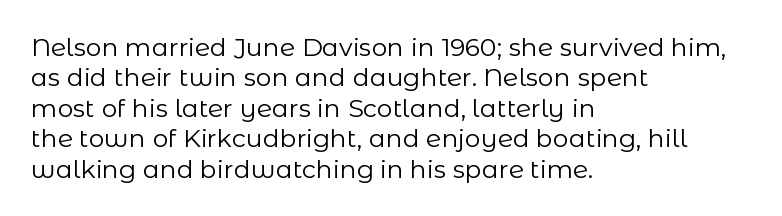
The image shows 25 px text type, upright; set left-aligned, line spacing 1.22x, normal letter spacing, not underlined.
